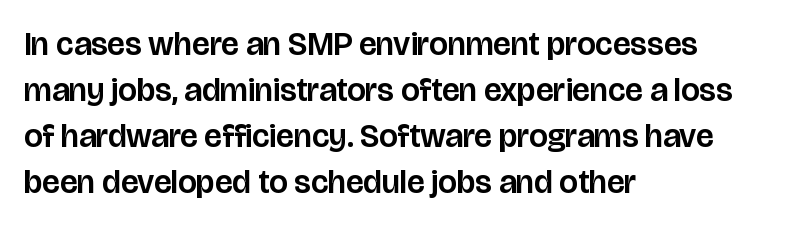
{"serif": "no", "italic": "no", "width": "normal", "stroke_contrast": "low", "x_height": "large", "monospaced": "no", "underline": "no", "align": "left", "line_spacing": "normal", "line_spacing_ratio": 1.39, "letter_spacing": "normal", "letter_spacing_em": 0.0, "glyph_px": 33}
